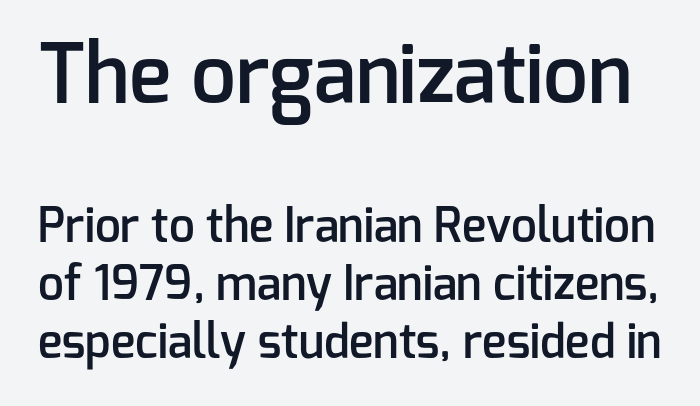
{"serif": "no", "italic": "no", "bold": "semi", "weight": "semibold", "width": "normal", "stroke_contrast": "low", "x_height": "medium", "monospaced": "no", "underline": "no", "line_spacing": "normal", "line_spacing_ratio": 1.27, "letter_spacing": "normal", "letter_spacing_em": 0.0, "larger_block": "first", "size_ratio": 1.74, "glyph_px": 80}
